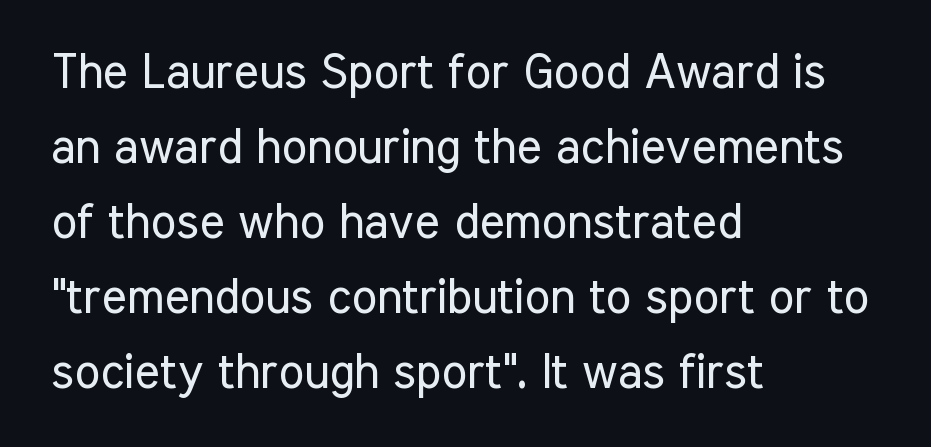
Q: Is the text bold? A: No.
Q: Is the text italic (slanted)? A: No, it is upright.
Q: Is the typeface a serif or a sans-serif typeface? A: Sans-serif.
Q: Is the text underlined? A: No.
Q: How is the paragraph aligned? A: Left-aligned.
Q: Is the spacing between letters normal or unusually wide? A: Normal.
Q: Is the spacing between lines tight, normal or loose? A: Normal.
Q: Width (condensed, normal, or wide)? A: Condensed.
Q: Stroke contrast? A: Low.
Q: x-height? A: Medium.
Q: Monospaced? A: No.
